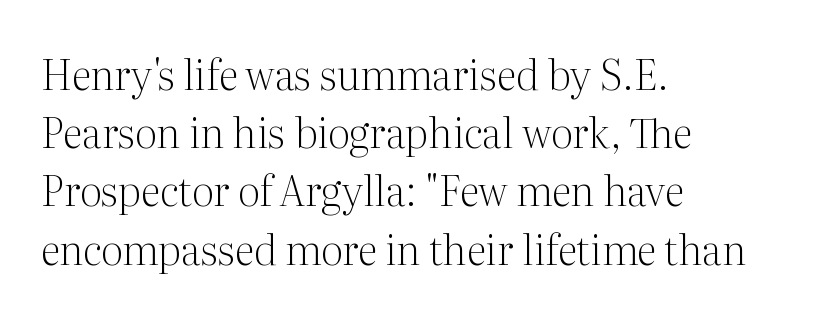
The image shows 41 px light serif type, upright; set left-aligned, normal line spacing (1.42x), normal letter spacing, not underlined; medium stroke contrast and a medium x-height.
